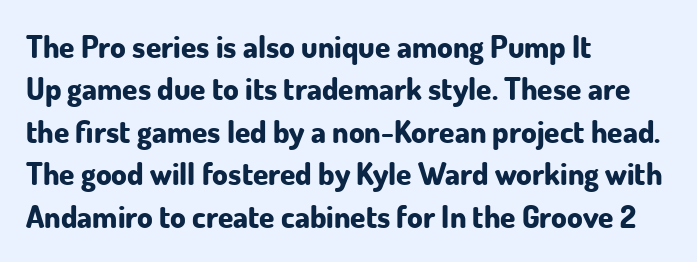
Q: Is the text bold? A: Yes.
Q: Is the text italic (slanted)? A: No, it is upright.
Q: Is the typeface a serif or a sans-serif typeface? A: Sans-serif.
Q: Is the text underlined? A: No.
Q: How is the paragraph aligned? A: Left-aligned.
Q: Is the spacing between letters normal or unusually wide? A: Normal.
Q: Is the spacing between lines tight, normal or loose? A: Normal.
Q: Width (condensed, normal, or wide)? A: Normal.
Q: Stroke contrast? A: Low.
Q: x-height? A: Small.
Q: Monospaced? A: No.
